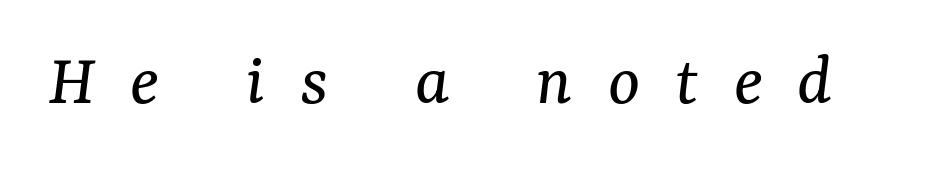
{"serif": "yes", "italic": "yes", "lean": "right", "slant_degrees": 7, "bold": "no", "weight": "regular", "width": "normal", "stroke_contrast": "medium", "x_height": "medium", "monospaced": "no", "underline": "no", "letter_spacing": "wide", "letter_spacing_em": 0.47, "glyph_px": 75}
